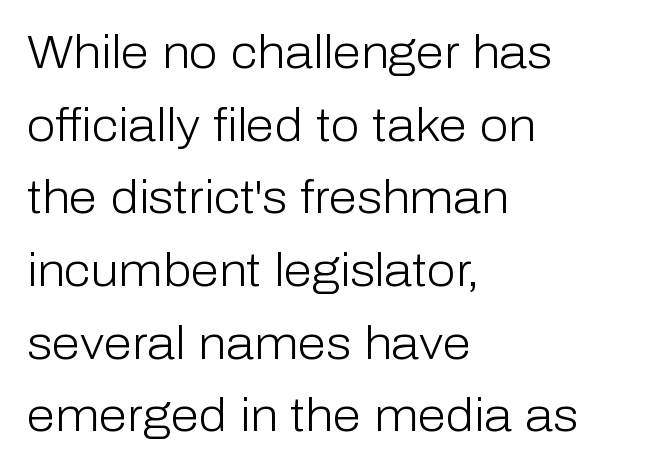
Q: Is the text bold? A: No.
Q: Is the text italic (slanted)? A: No, it is upright.
Q: Is the typeface a serif or a sans-serif typeface? A: Sans-serif.
Q: Is the text underlined? A: No.
Q: How is the paragraph aligned? A: Left-aligned.
Q: Is the spacing between letters normal or unusually wide? A: Normal.
Q: Is the spacing between lines tight, normal or loose? A: Normal.
Q: Width (condensed, normal, or wide)? A: Normal.
Q: Stroke contrast? A: Low.
Q: x-height? A: Medium.
Q: Monospaced? A: No.
